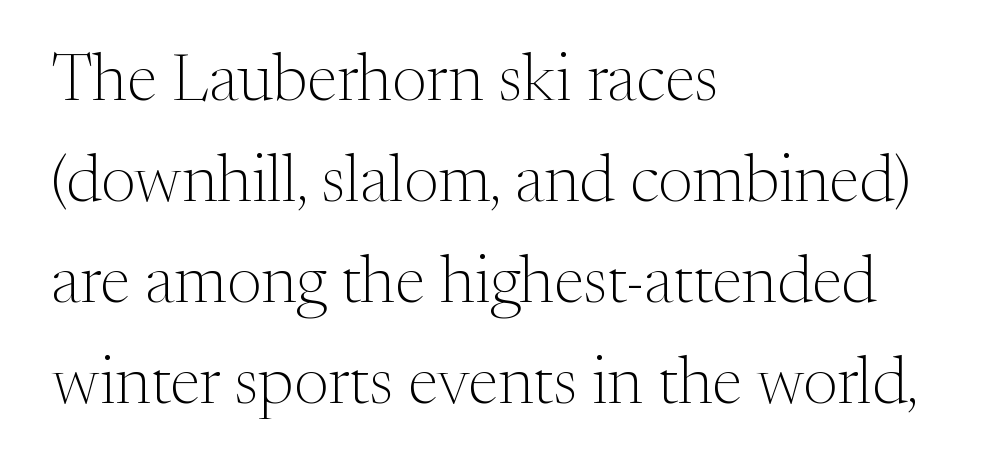
The tracking reads as untouched default to a designer's eye. Vertically, the passage feels balanced, rows spaced as you'd expect. Left-aligned paragraph, ragged on the right. This is roman type, the default non-slanted kind. Vertical stems look standard width or narrower in stroke.
